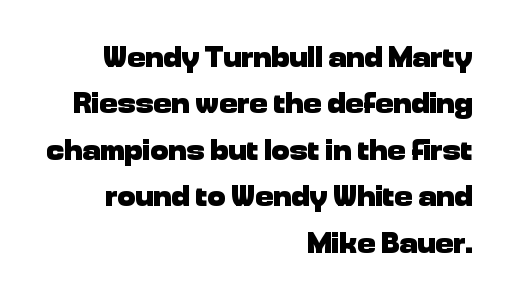
The image shows 30 px heavy sans-serif type, upright; set right-aligned, normal line spacing (1.55x), normal letter spacing, not underlined; low stroke contrast and a medium x-height.
